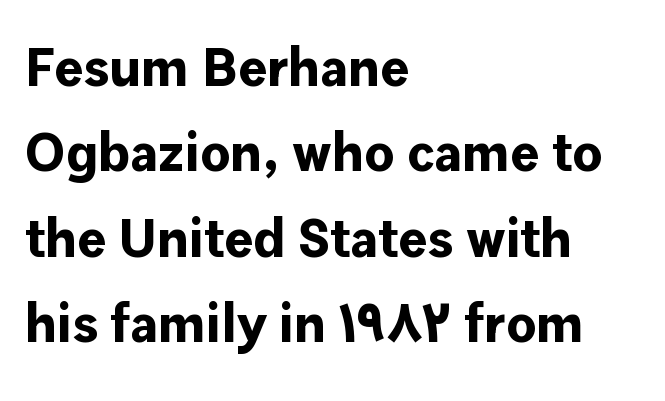
{"serif": "no", "italic": "no", "bold": "yes", "weight": "bold", "width": "normal", "stroke_contrast": "low", "x_height": "medium", "monospaced": "no", "underline": "no", "align": "left", "line_spacing": "normal", "line_spacing_ratio": 1.58, "letter_spacing": "normal", "letter_spacing_em": 0.0, "glyph_px": 54}
